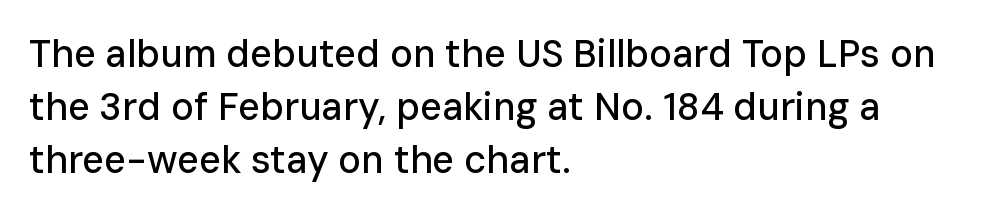
The image shows 38 px sans-serif type, upright; set left-aligned, normal line spacing (1.4x), normal letter spacing, not underlined; low stroke contrast and a medium x-height.
